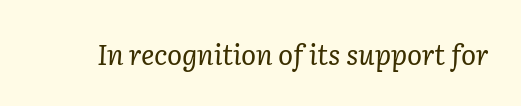
The image shows 28 px regular-weight serif type, italic (leaning right); set normal letter spacing, not underlined; low stroke contrast and a medium x-height.
